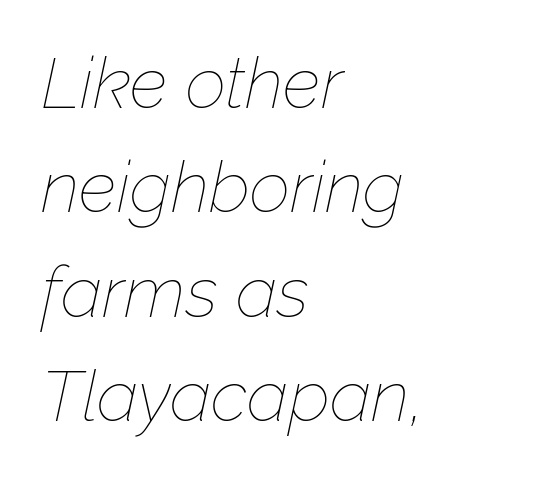
{"italic": "yes", "lean": "right", "slant_degrees": 12, "bold": "no", "weight": "thin", "width": "normal", "stroke_contrast": "low", "x_height": "medium", "monospaced": "no", "underline": "no", "align": "left", "line_spacing": "normal", "line_spacing_ratio": 1.47, "letter_spacing": "normal", "letter_spacing_em": 0.0, "glyph_px": 71}
